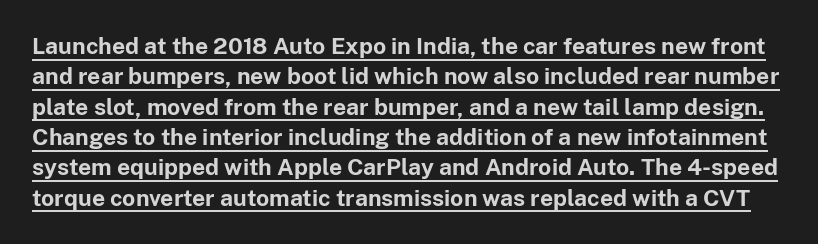
{"italic": "no", "bold": "yes", "underline": "yes", "line_spacing": "normal", "line_spacing_ratio": 1.32, "letter_spacing": "normal", "letter_spacing_em": 0.0, "glyph_px": 23}
